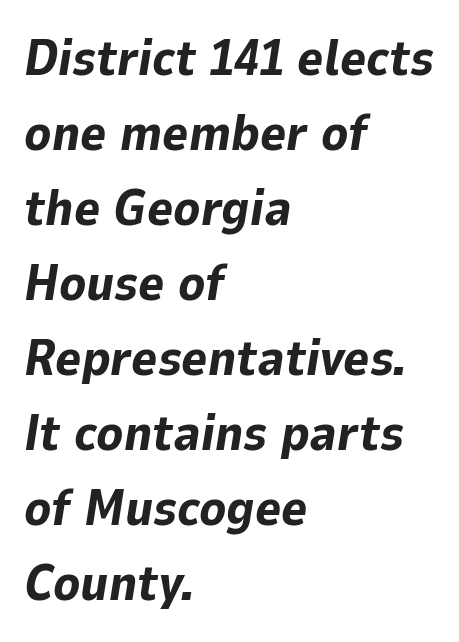
Q: Is the text bold? A: Yes.
Q: Is the text italic (slanted)? A: Yes, it leans right by about 9 degrees.
Q: Is the text underlined? A: No.
Q: How is the paragraph aligned? A: Left-aligned.
Q: Is the spacing between letters normal or unusually wide? A: Normal.
Q: Is the spacing between lines tight, normal or loose? A: Normal.
Q: Width (condensed, normal, or wide)? A: Normal.
Q: Stroke contrast? A: Low.
Q: x-height? A: Medium.
Q: Monospaced? A: No.
